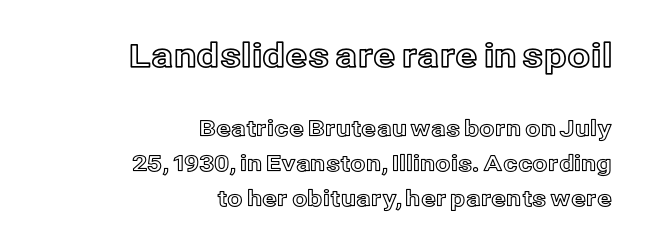
The image shows 33 px text type, upright; set right-aligned, normal line spacing (1.59x), normal letter spacing, not underlined; the first (top) block is 1.5x larger; a medium x-height.
